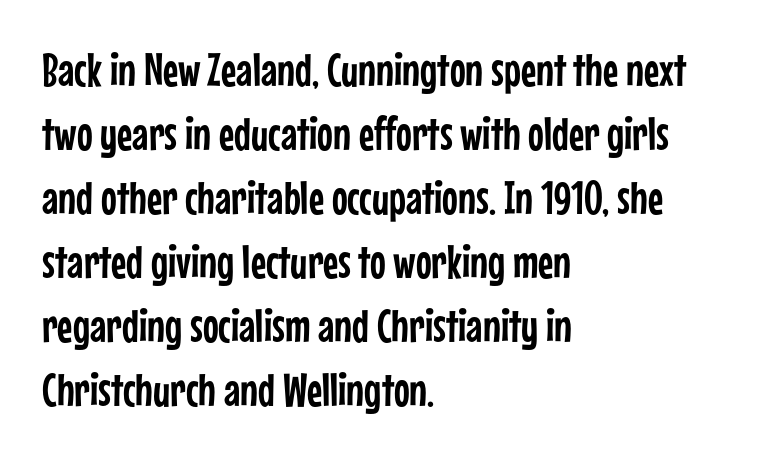
{"serif": "no", "italic": "no", "width": "condensed", "stroke_contrast": "low", "x_height": "medium", "monospaced": "no", "underline": "no", "align": "left", "line_spacing": "normal", "line_spacing_ratio": 1.36, "letter_spacing": "normal", "letter_spacing_em": 0.0, "glyph_px": 47}
